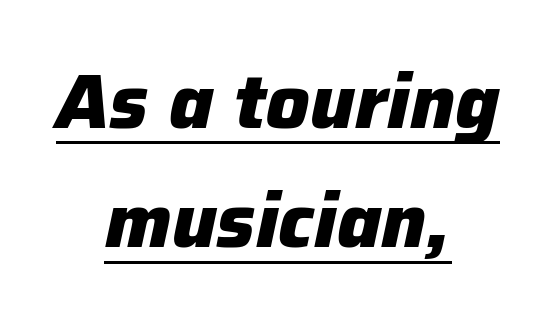
Q: Is the text bold? A: Yes.
Q: Is the text italic (slanted)? A: Yes, it leans right by about 12 degrees.
Q: Is the text underlined? A: Yes.
Q: How is the paragraph aligned? A: Centered.
Q: Is the spacing between letters normal or unusually wide? A: Normal.
Q: Is the spacing between lines tight, normal or loose? A: Normal.
Q: Width (condensed, normal, or wide)? A: Normal.
Q: Stroke contrast? A: Low.
Q: x-height? A: Medium.
Q: Monospaced? A: No.
